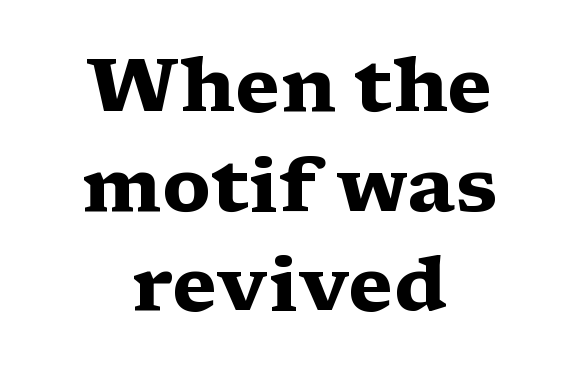
Q: Is the text bold? A: Yes.
Q: Is the text italic (slanted)? A: No, it is upright.
Q: Is the typeface a serif or a sans-serif typeface? A: Serif.
Q: Is the text underlined? A: No.
Q: How is the paragraph aligned? A: Centered.
Q: Is the spacing between letters normal or unusually wide? A: Normal.
Q: Is the spacing between lines tight, normal or loose? A: Normal.
Q: Width (condensed, normal, or wide)? A: Wide.
Q: Stroke contrast? A: Medium.
Q: x-height? A: Medium.
Q: Monospaced? A: No.
